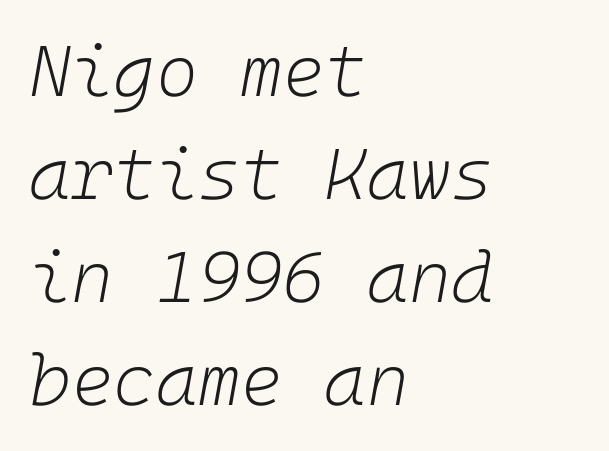
Q: Is the text bold? A: No.
Q: Is the text italic (slanted)? A: Yes, it leans right by about 10 degrees.
Q: Is the text underlined? A: No.
Q: How is the paragraph aligned? A: Left-aligned.
Q: Is the spacing between letters normal or unusually wide? A: Normal.
Q: Is the spacing between lines tight, normal or loose? A: Normal.
Q: Width (condensed, normal, or wide)? A: Normal.
Q: Stroke contrast? A: Low.
Q: x-height? A: Medium.
